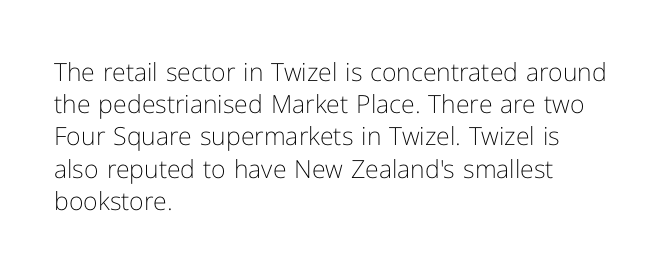
Q: Is the text bold? A: No.
Q: Is the text italic (slanted)? A: No, it is upright.
Q: Is the text underlined? A: No.
Q: How is the paragraph aligned? A: Left-aligned.
Q: Is the spacing between letters normal or unusually wide? A: Normal.
Q: Is the spacing between lines tight, normal or loose? A: Normal.
